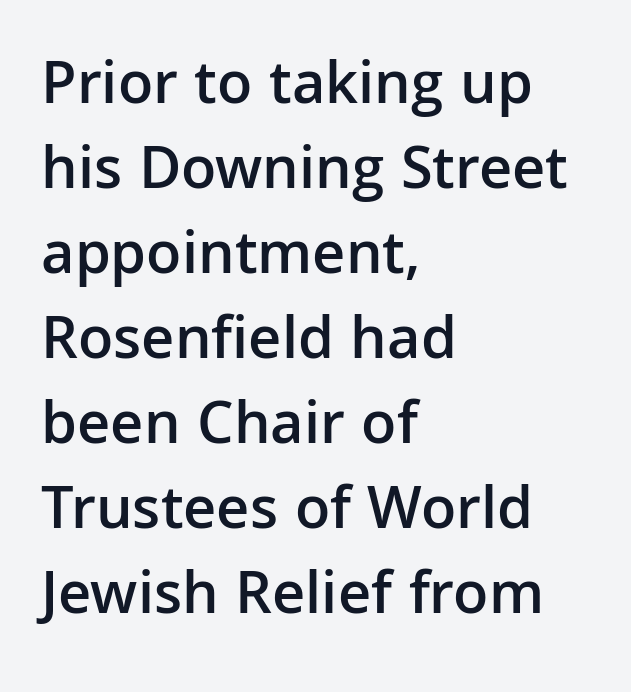
The letters are semibold — heavier than regular but short of a full bold. Unlike italic type, these characters show no tilt at all. Vertical spacing — default. You could not count columns in this text — the font is proportionally spaced. Stroke terminals: plain, sans-serif.
